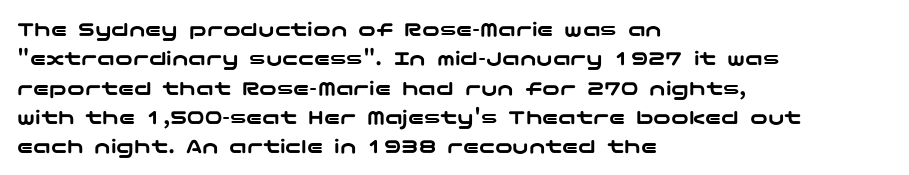
Q: Is the text italic (slanted)? A: No, it is upright.
Q: Is the text underlined? A: No.
Q: How is the paragraph aligned? A: Left-aligned.
Q: Is the spacing between letters normal or unusually wide? A: Normal.
Q: Is the spacing between lines tight, normal or loose? A: Normal.
